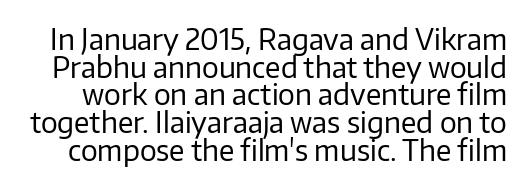
Q: Is the text bold? A: No.
Q: Is the text italic (slanted)? A: No, it is upright.
Q: Is the typeface a serif or a sans-serif typeface? A: Sans-serif.
Q: Is the text underlined? A: No.
Q: Is the spacing between letters normal or unusually wide? A: Normal.
Q: Is the spacing between lines tight, normal or loose? A: Tight.
Q: Width (condensed, normal, or wide)? A: Normal.
Q: Stroke contrast? A: Low.
Q: x-height? A: Medium.
Q: Monospaced? A: No.
